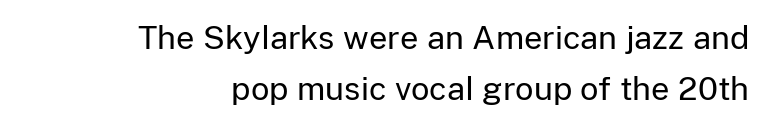
{"serif": "no", "italic": "no", "bold": "no", "weight": "regular", "width": "normal", "stroke_contrast": "low", "x_height": "medium", "monospaced": "no", "underline": "no", "align": "right", "line_spacing": "normal", "line_spacing_ratio": 1.6, "letter_spacing": "normal", "letter_spacing_em": 0.0, "glyph_px": 32}
